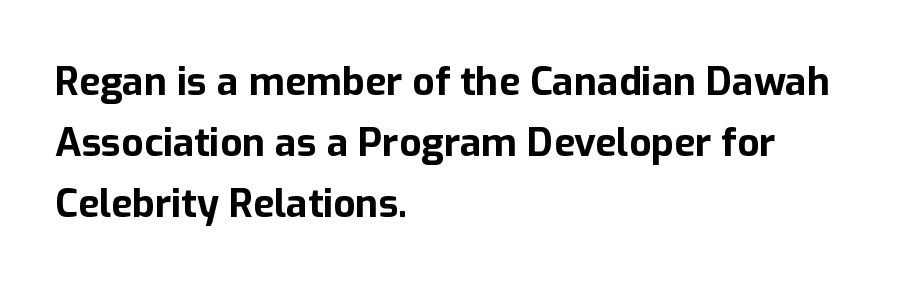
Q: Is the text bold? A: Yes.
Q: Is the text italic (slanted)? A: No, it is upright.
Q: Is the typeface a serif or a sans-serif typeface? A: Sans-serif.
Q: Is the text underlined? A: No.
Q: How is the paragraph aligned? A: Left-aligned.
Q: Is the spacing between letters normal or unusually wide? A: Normal.
Q: Is the spacing between lines tight, normal or loose? A: Normal.
Q: Width (condensed, normal, or wide)? A: Normal.
Q: Stroke contrast? A: Low.
Q: x-height? A: Medium.
Q: Monospaced? A: No.
